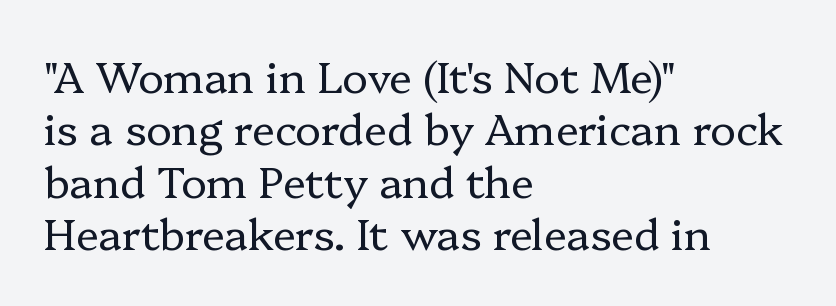
The image shows 43 px regular-weight serif type, upright; set left-aligned, line spacing 1.22x, normal letter spacing, not underlined; low stroke contrast and a medium x-height.
